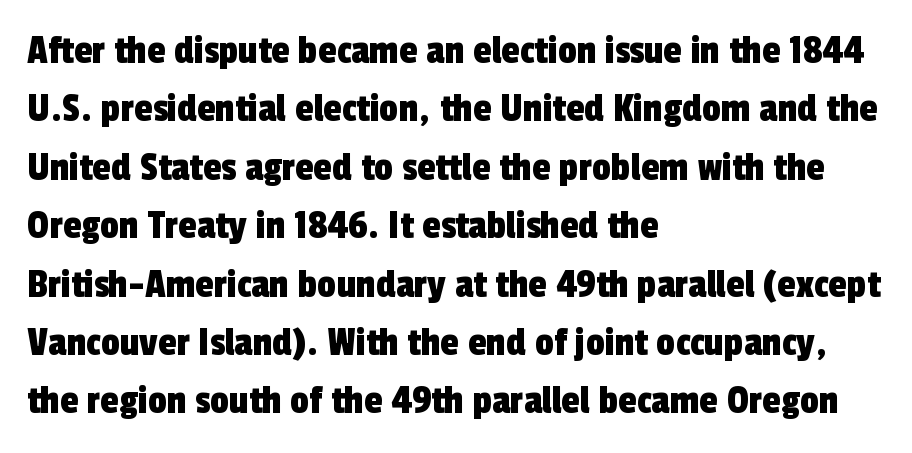
{"serif": "no", "width": "condensed", "x_height": "medium", "monospaced": "no", "underline": "no", "align": "left", "line_spacing": "normal", "line_spacing_ratio": 1.39, "letter_spacing": "normal", "letter_spacing_em": 0.0, "glyph_px": 42}
